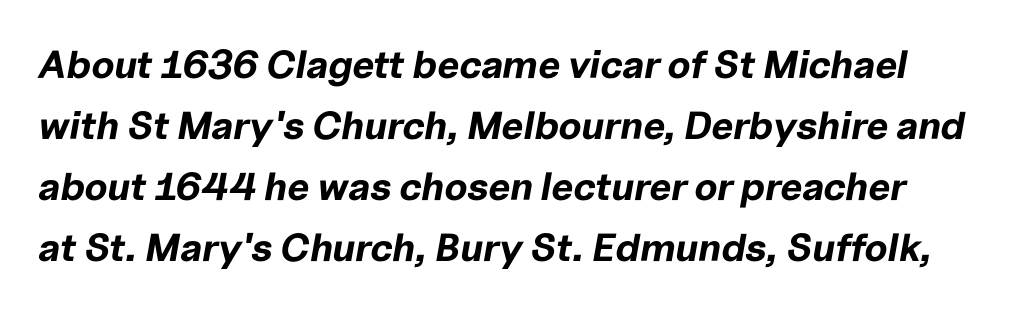
The image shows 39 px bold type, italic (leaning right); set normal line spacing (1.56x), normal letter spacing, not underlined; low stroke contrast and a medium x-height.
